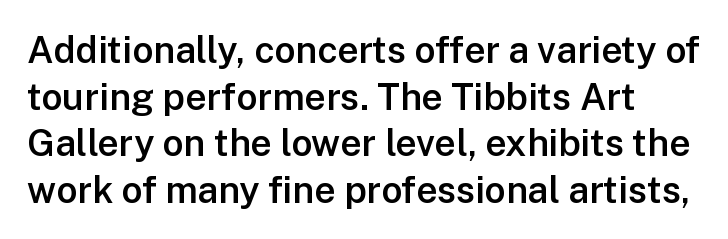
{"serif": "no", "italic": "no", "bold": "semi", "weight": "semibold", "width": "normal", "stroke_contrast": "low", "x_height": "medium", "monospaced": "no", "underline": "no", "line_spacing": "normal", "line_spacing_ratio": 1.26, "letter_spacing": "normal", "letter_spacing_em": 0.0, "glyph_px": 37}
